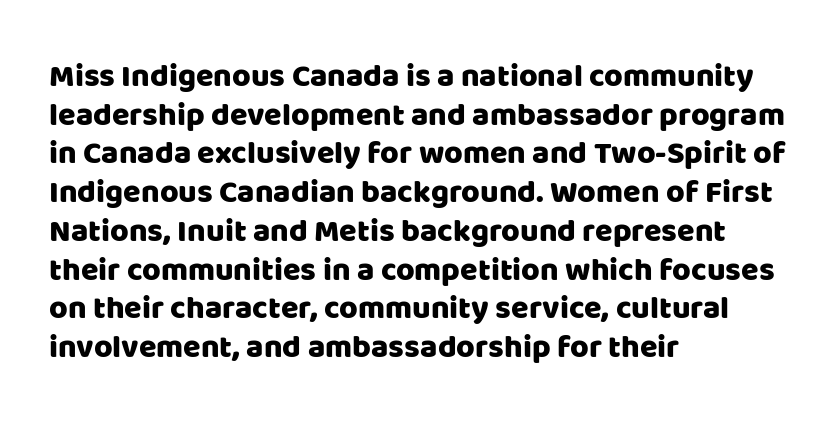
Q: Is the text italic (slanted)? A: No, it is upright.
Q: Is the typeface a serif or a sans-serif typeface? A: Sans-serif.
Q: Is the text underlined? A: No.
Q: How is the paragraph aligned? A: Left-aligned.
Q: Is the spacing between letters normal or unusually wide? A: Normal.
Q: Width (condensed, normal, or wide)? A: Normal.
Q: Stroke contrast? A: Low.
Q: x-height? A: Large.
Q: Monospaced? A: No.
